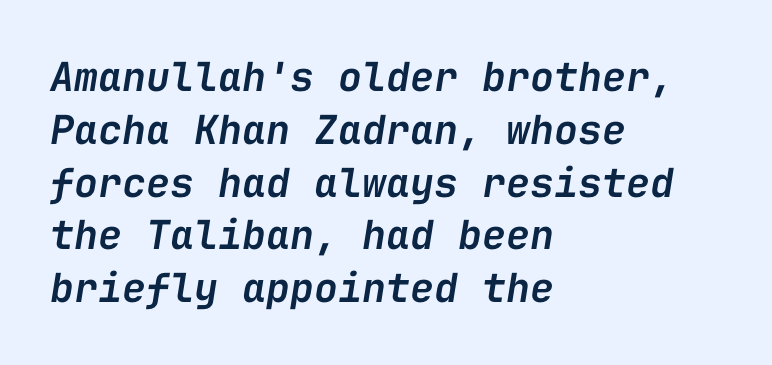
A bare baseline throughout the passage. Reading down the block, your eye returns to a fixed left position each line. Quick note: italic. What stands out about the letter spacing? Nothing — it is the standard amount.
